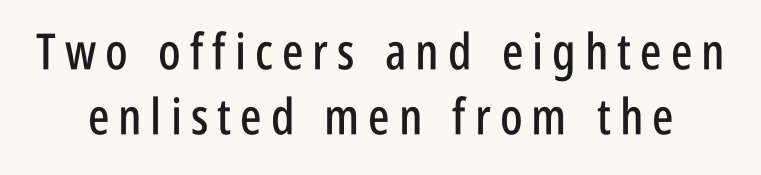
{"serif": "no", "italic": "no", "width": "condensed", "stroke_contrast": "low", "x_height": "large", "monospaced": "no", "underline": "no", "line_spacing": "normal", "line_spacing_ratio": 1.31, "glyph_px": 50}
